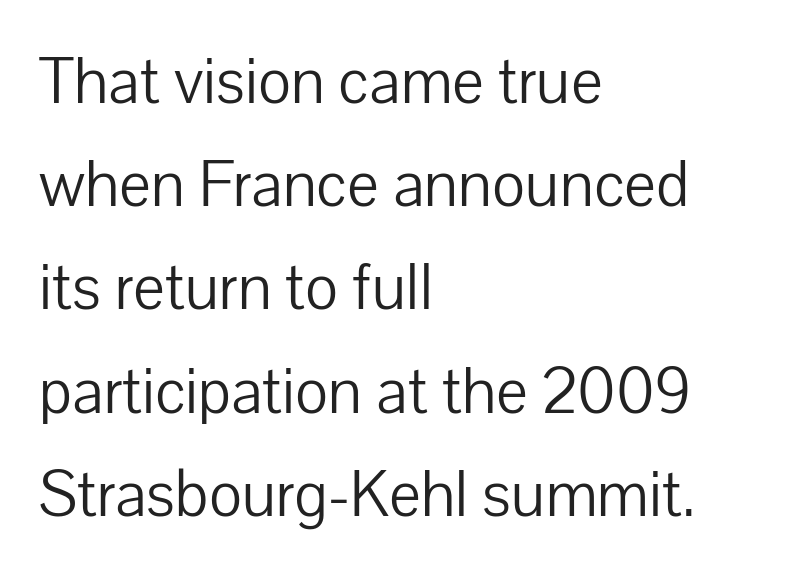
A sans-serif font was chosen for this passage. Type without underlining. Spacing verdict: proportional, widths tailored to each character. Every character sits straight up, as roman type does. The characters are drawn with everyday or finer stroke widths. Does the copy run flush right? No — it runs flush left.
